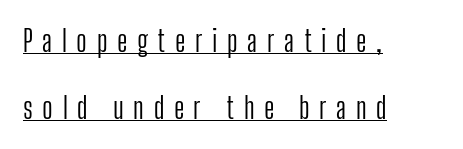
{"serif": "no", "italic": "no", "bold": "no", "weight": "light", "width": "condensed", "stroke_contrast": "low", "x_height": "medium", "monospaced": "no", "underline": "yes", "align": "left", "line_spacing": "loose", "line_spacing_ratio": 2.31, "letter_spacing": "wide", "letter_spacing_em": 0.33, "glyph_px": 29}
